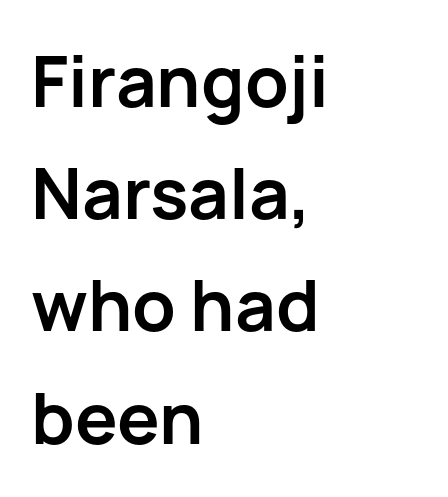
Look at the stroke-to-counter ratio: heavy, a bold. Between one letter and the next there's only the usual sliver of space. A bare baseline throughout the passage. The text was rendered using a sans face with plain stroke endings. Is this a fixed-width face? No — the glyphs have proportional, varying widths. Characters remain perfectly vertical along every line.
